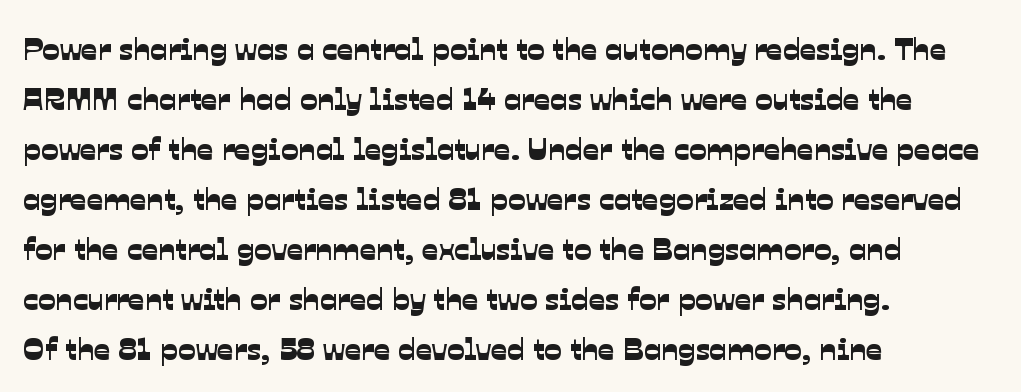
The image shows 32 px sans-serif type; set left-aligned, normal line spacing (1.56x), normal letter spacing, not underlined; low stroke contrast and a medium x-height.
